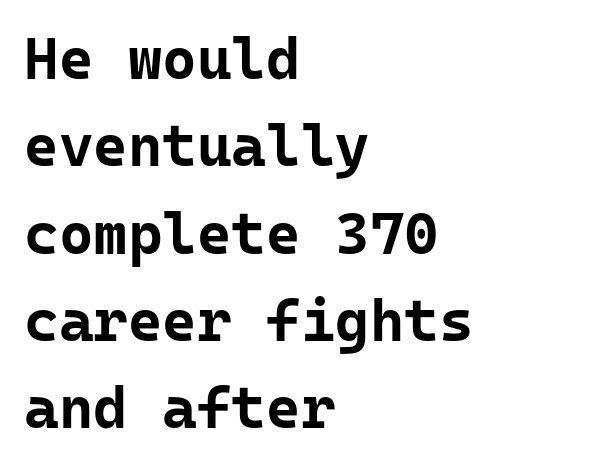
{"serif": "no", "italic": "no", "bold": "yes", "weight": "bold", "width": "normal", "stroke_contrast": "low", "x_height": "medium", "underline": "no", "align": "left", "line_spacing": "normal", "line_spacing_ratio": 1.48, "letter_spacing": "normal", "letter_spacing_em": 0.0, "glyph_px": 59}
